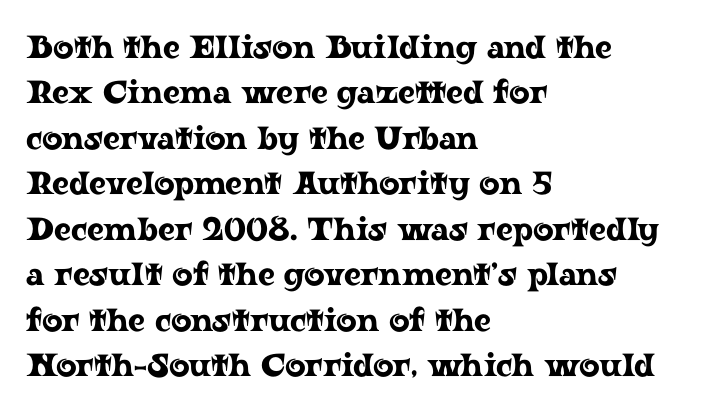
{"serif": "yes", "italic": "no", "width": "wide", "stroke_contrast": "low", "x_height": "medium", "monospaced": "no", "underline": "no", "align": "left", "line_spacing": "normal", "line_spacing_ratio": 1.42, "letter_spacing": "normal", "letter_spacing_em": 0.0, "glyph_px": 32}
